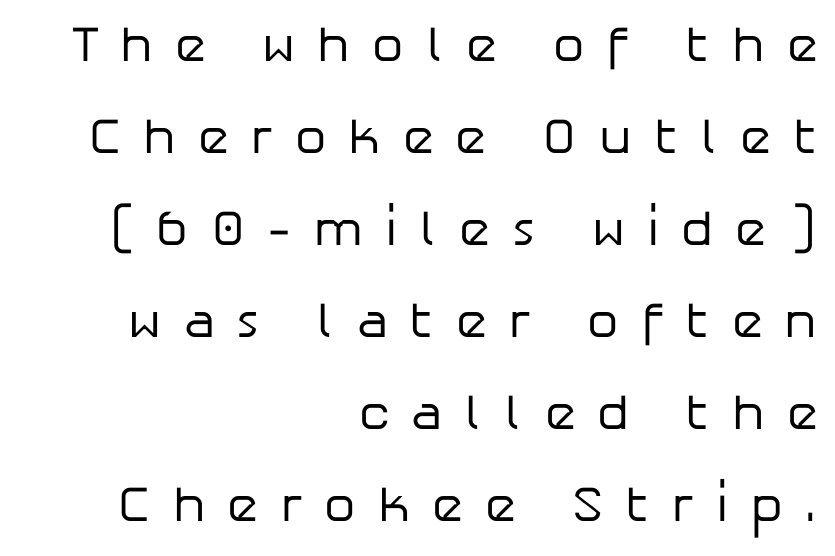
Q: Is the text bold? A: No.
Q: Is the text italic (slanted)? A: No, it is upright.
Q: Is the typeface a serif or a sans-serif typeface? A: Sans-serif.
Q: Is the text underlined? A: No.
Q: How is the paragraph aligned? A: Right-aligned.
Q: Is the spacing between letters normal or unusually wide? A: Unusually wide.
Q: Width (condensed, normal, or wide)? A: Normal.
Q: Stroke contrast? A: Low.
Q: x-height? A: Medium.
Q: Monospaced? A: No.
